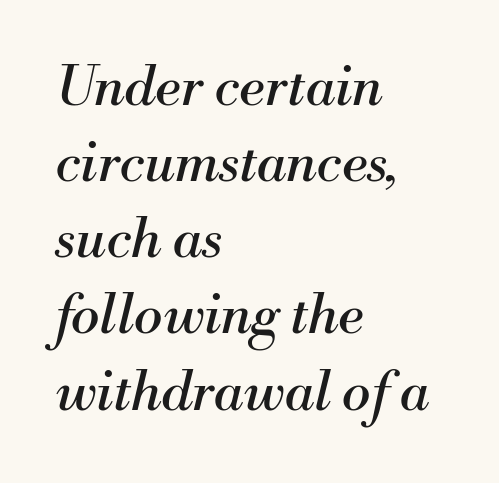
The line texture is even and compact thanks to regular tracking. Stroke mass is kept to a normal reading level or below. If you drew a ruler down the left edge, every line would touch it. Leading: standard. The foot of each line stays bare and open.
